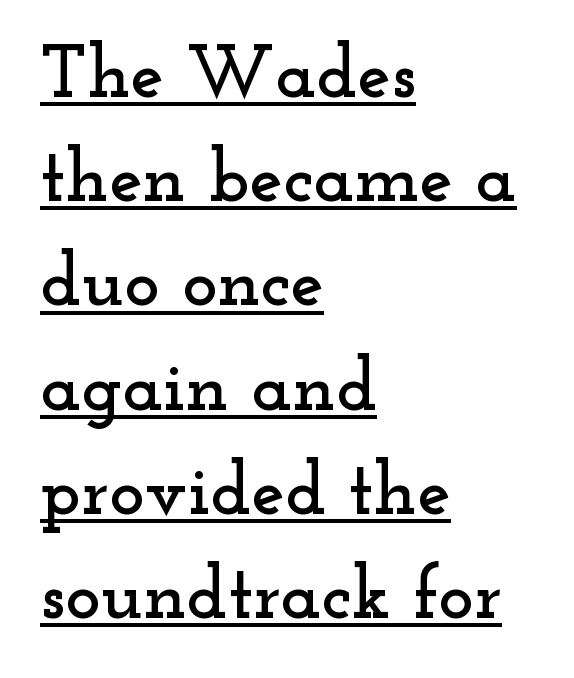
The image shows 75 px wide serif type, upright; set left-aligned, normal line spacing (1.39x), normal letter spacing, underlined; low stroke contrast and a small x-height.
